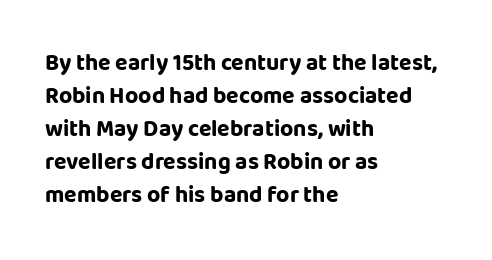
Q: Is the text bold? A: Yes.
Q: Is the text italic (slanted)? A: No, it is upright.
Q: Is the text underlined? A: No.
Q: How is the paragraph aligned? A: Left-aligned.
Q: Is the spacing between letters normal or unusually wide? A: Normal.
Q: Is the spacing between lines tight, normal or loose? A: Normal.
